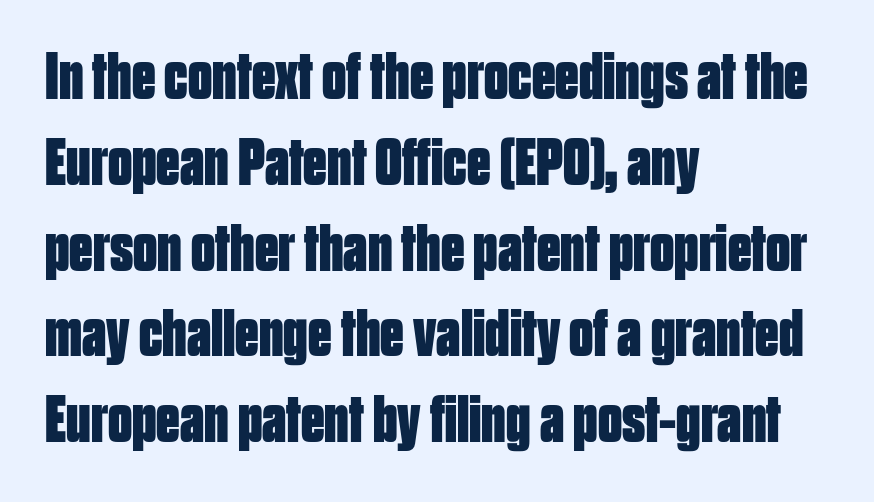
The image shows 67 px bold, condensed sans-serif type, upright; set left-aligned, normal line spacing (1.28x), normal letter spacing, not underlined; low stroke contrast and a large x-height.
